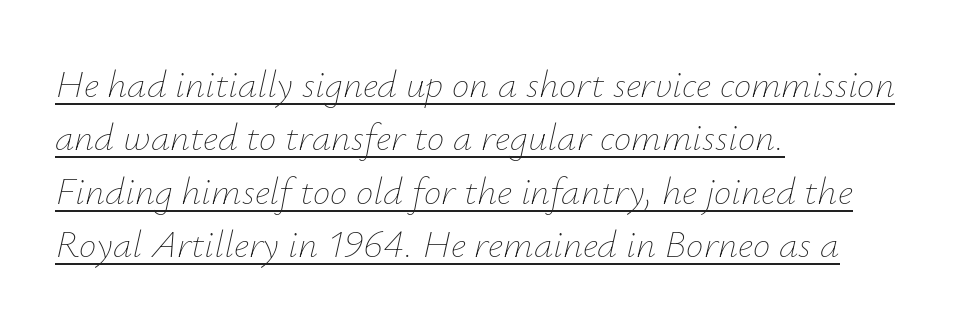
The image shows 39 px thin type, italic (leaning right); set left-aligned, normal line spacing (1.37x), normal letter spacing, underlined; low stroke contrast and a small x-height.
